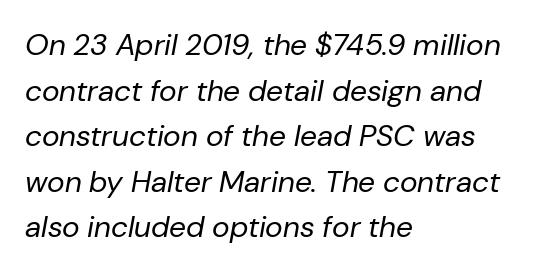
Q: Is the text bold? A: No.
Q: Is the text italic (slanted)? A: Yes, it leans right by about 10 degrees.
Q: Is the text underlined? A: No.
Q: How is the paragraph aligned? A: Left-aligned.
Q: Is the spacing between letters normal or unusually wide? A: Normal.
Q: Is the spacing between lines tight, normal or loose? A: Normal.
Q: Width (condensed, normal, or wide)? A: Normal.
Q: Stroke contrast? A: Low.
Q: x-height? A: Medium.
Q: Monospaced? A: No.
